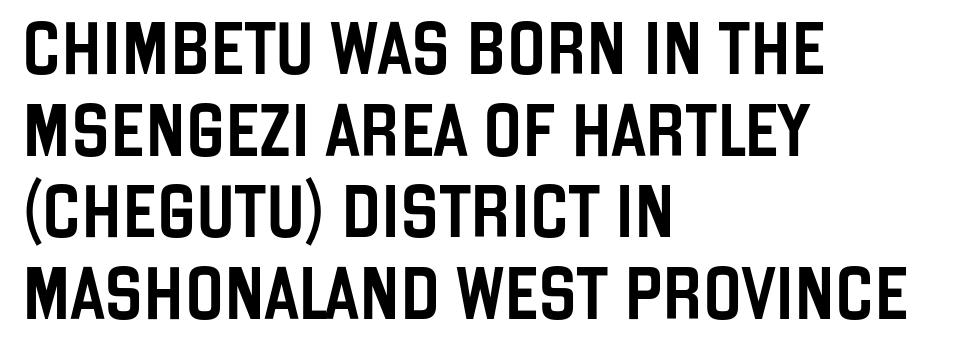
The image shows 52 px condensed sans-serif type, upright; set left-aligned, normal line spacing (1.57x), normal letter spacing, not underlined; low stroke contrast and a large x-height.
